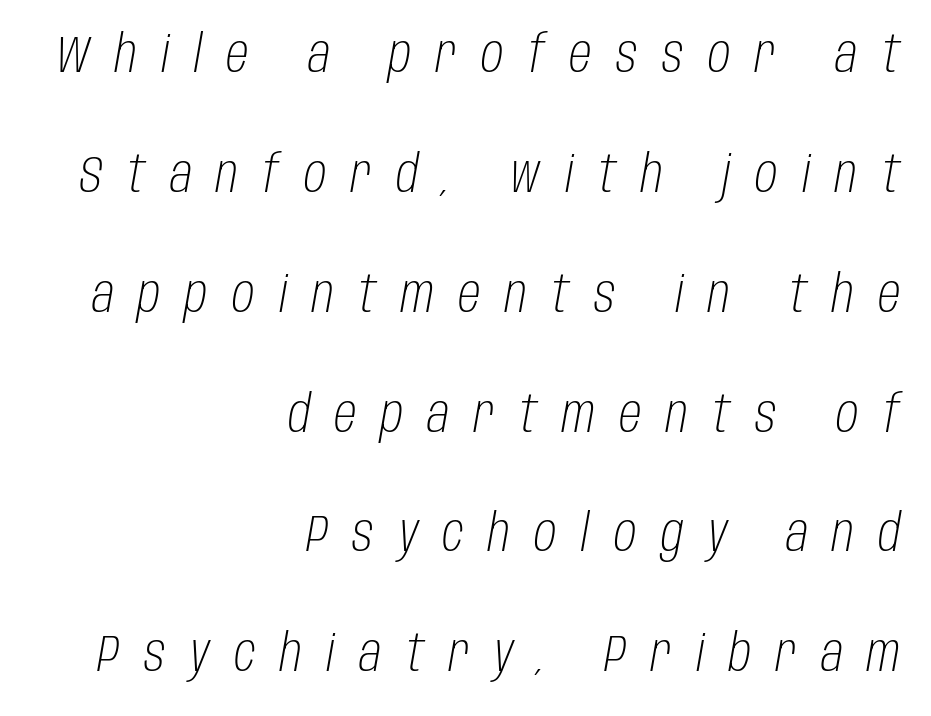
{"italic": "yes", "lean": "right", "slant_degrees": 10, "bold": "no", "weight": "light", "width": "condensed", "stroke_contrast": "low", "x_height": "large", "monospaced": "no", "underline": "no", "align": "right", "line_spacing": "loose", "line_spacing_ratio": 2.35, "letter_spacing": "wide", "letter_spacing_em": 0.48, "glyph_px": 51}
